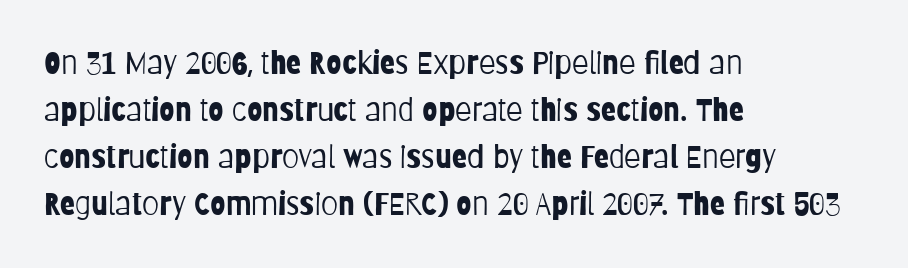
The image shows 31 px light, condensed sans-serif type, upright; set left-aligned, normal line spacing (1.52x), normal letter spacing, not underlined; low stroke contrast and a large x-height.
